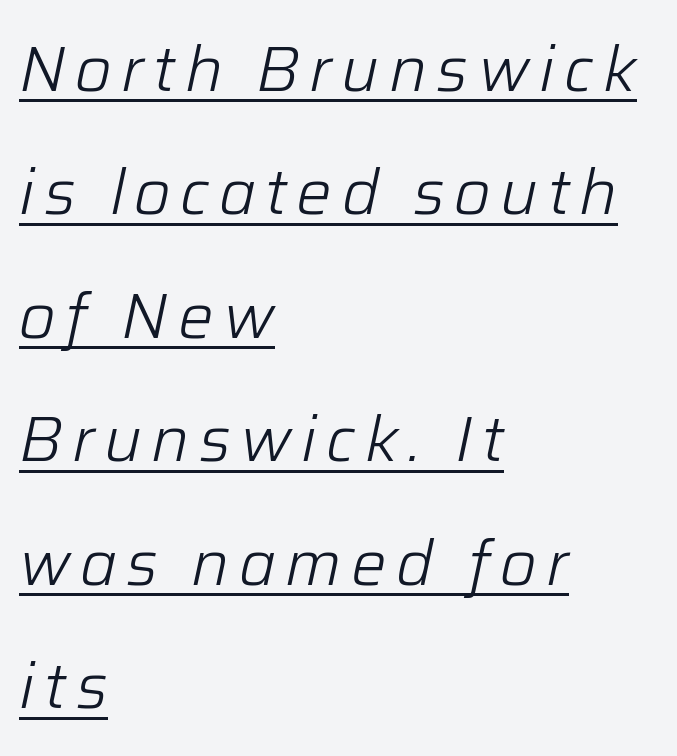
Character widths vary here, with narrow letters taking less room than wide ones. A great deal of white space separates one row of letters from the next. Teacher's note: observe the even left margin — that is flush-left alignment. Posture: slanted. The glyphs are accompanied by a horizontal stroke just below them.
